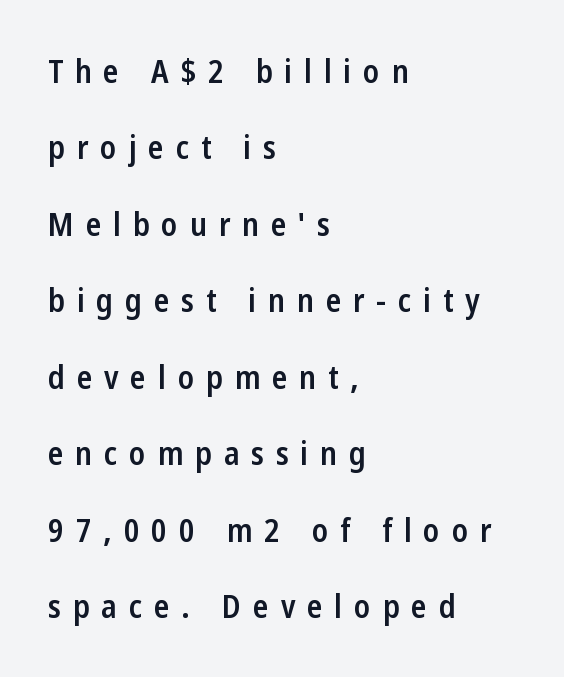
{"serif": "no", "italic": "no", "bold": "semi", "weight": "semibold", "width": "condensed", "stroke_contrast": "low", "x_height": "medium", "monospaced": "no", "underline": "no", "align": "left", "line_spacing": "loose", "line_spacing_ratio": 2.39, "letter_spacing": "wide", "letter_spacing_em": 0.37, "glyph_px": 32}
